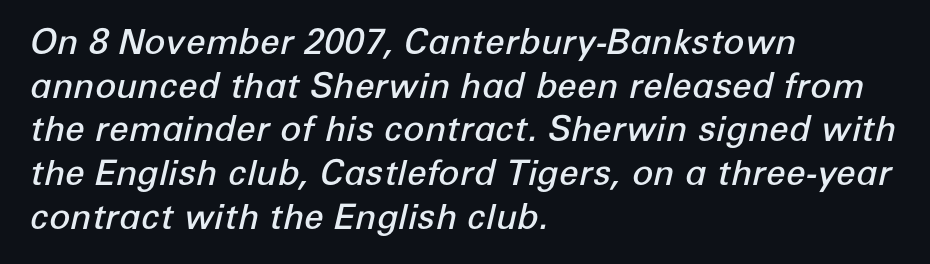
{"italic": "yes", "lean": "right", "slant_degrees": 12, "bold": "semi", "weight": "semibold", "width": "normal", "stroke_contrast": "low", "x_height": "medium", "monospaced": "no", "underline": "no", "align": "left", "line_spacing": "normal", "line_spacing_ratio": 1.25, "letter_spacing": "normal", "letter_spacing_em": 0.0, "glyph_px": 35}
